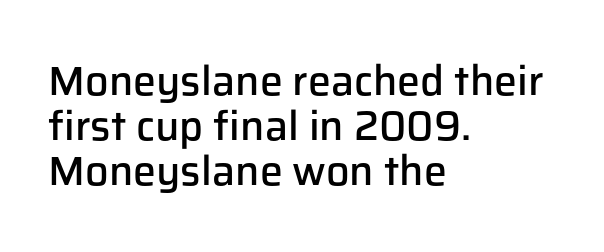
{"serif": "no", "italic": "no", "bold": "semi", "weight": "semibold", "width": "normal", "stroke_contrast": "low", "x_height": "medium", "monospaced": "no", "underline": "no", "align": "left", "line_spacing": "tight", "line_spacing_ratio": 1.1, "letter_spacing": "normal", "letter_spacing_em": 0.0, "glyph_px": 41}
